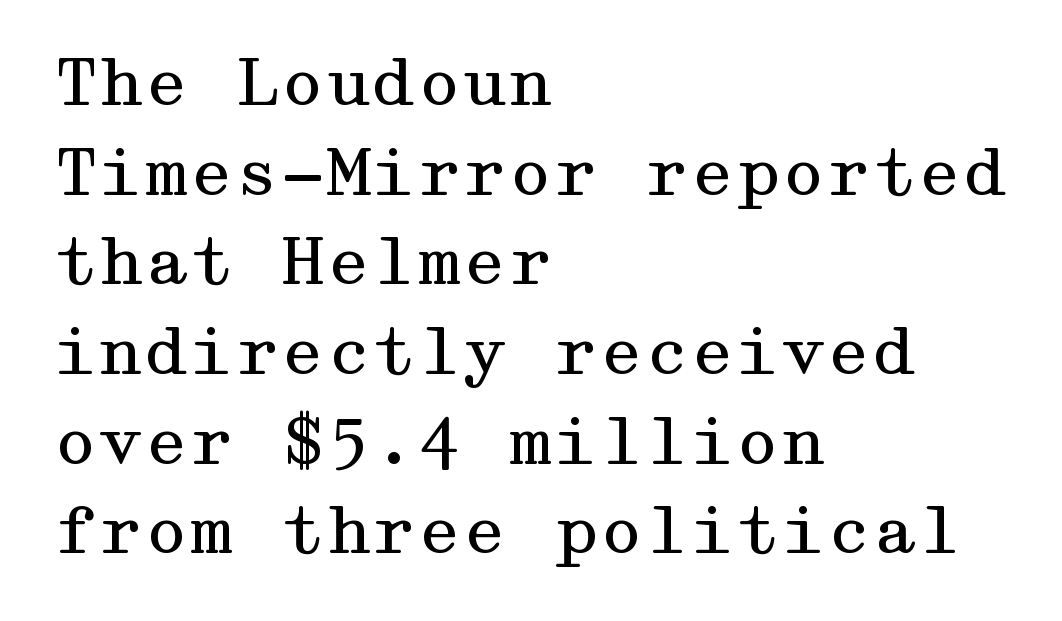
Line spacing here is normal. Posture: straight, roman, zero tilt. No extra tracking has been applied to these lines. Are there feet on the stems? There are — it's a serif. Stroke thickness stays within the range of a standard reading face or lighter. Does the copy run flush right? No — it runs flush left.
